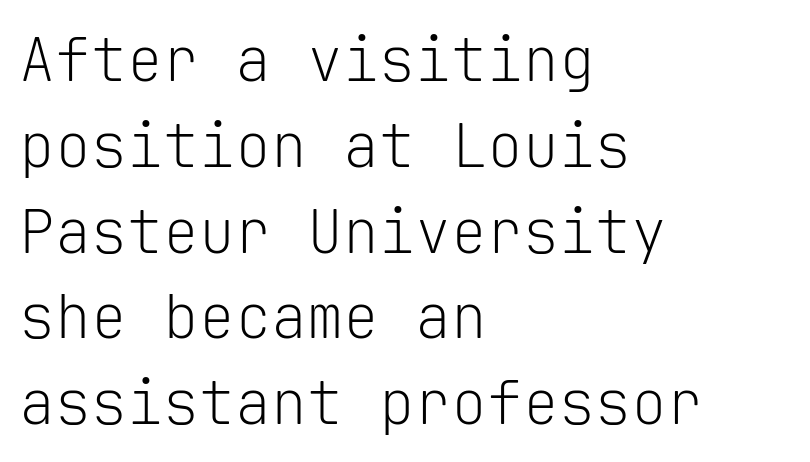
{"serif": "no", "italic": "no", "bold": "no", "weight": "light", "width": "normal", "stroke_contrast": "low", "x_height": "medium", "monospaced": "yes", "underline": "no", "align": "left", "line_spacing": "normal", "line_spacing_ratio": 1.43, "letter_spacing": "normal", "letter_spacing_em": 0.0, "glyph_px": 60}
